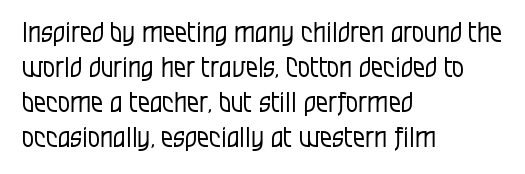
Q: Is the text bold? A: No.
Q: Is the text italic (slanted)? A: No, it is upright.
Q: Is the text underlined? A: No.
Q: How is the paragraph aligned? A: Left-aligned.
Q: Is the spacing between letters normal or unusually wide? A: Normal.
Q: Is the spacing between lines tight, normal or loose? A: Normal.
